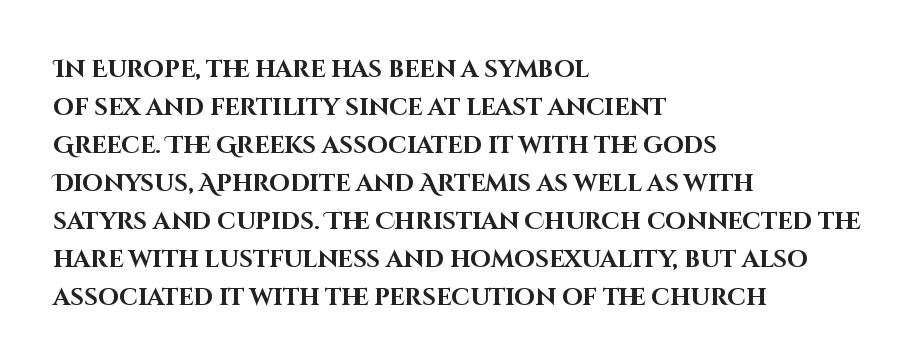
The image shows 24 px bold type, upright; set left-aligned, normal line spacing (1.58x), normal letter spacing, not underlined.
